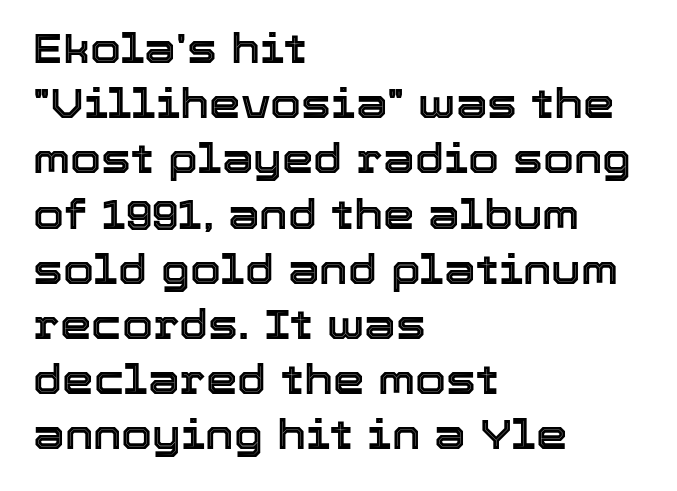
Q: Is the text italic (slanted)? A: No, it is upright.
Q: Is the text underlined? A: No.
Q: How is the paragraph aligned? A: Left-aligned.
Q: Is the spacing between letters normal or unusually wide? A: Normal.
Q: Is the spacing between lines tight, normal or loose? A: Normal.
Q: Width (condensed, normal, or wide)? A: Normal.
Q: x-height? A: Medium.
Q: Monospaced? A: No.
